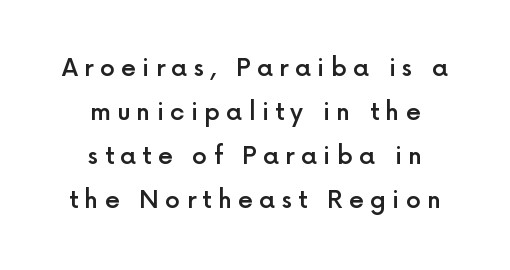
Q: Is the text bold? A: Semi-bold.
Q: Is the text italic (slanted)? A: No, it is upright.
Q: Is the text underlined? A: No.
Q: How is the paragraph aligned? A: Centered.
Q: Is the spacing between letters normal or unusually wide? A: Unusually wide.
